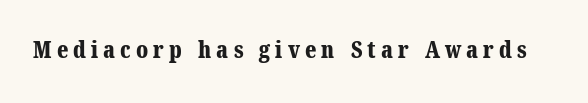
The words here are not underlined. The horizontal fit of the characters is loose and conspicuously gappy. A full-strength bold gives these letters their thick strokes.
